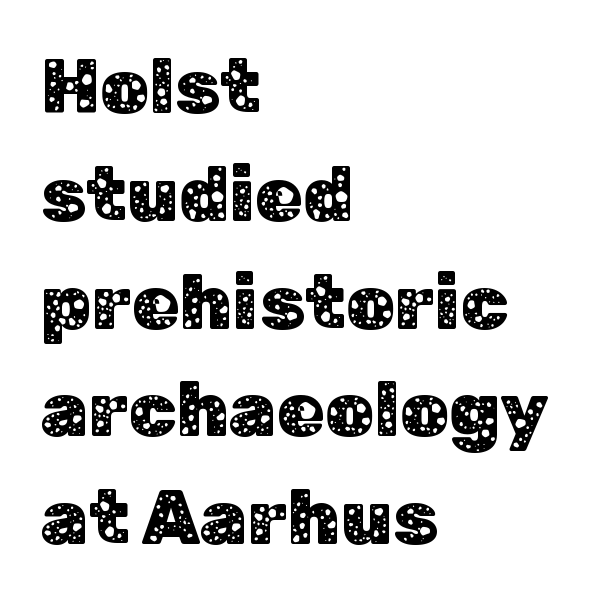
The space between consecutive lines is moderate. The passage shown is not underscored anywhere. The face used here is a sans, in the tradition of grotesques and geometrics. Observe the ordinary spacing: letters are neighbours, not strangers. The lettering stays uniformly vertical, giving the passage a roman look.
